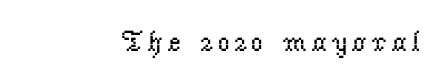
The image shows 29 px regular-weight serif type, upright; set not underlined; low stroke contrast and a small x-height.
